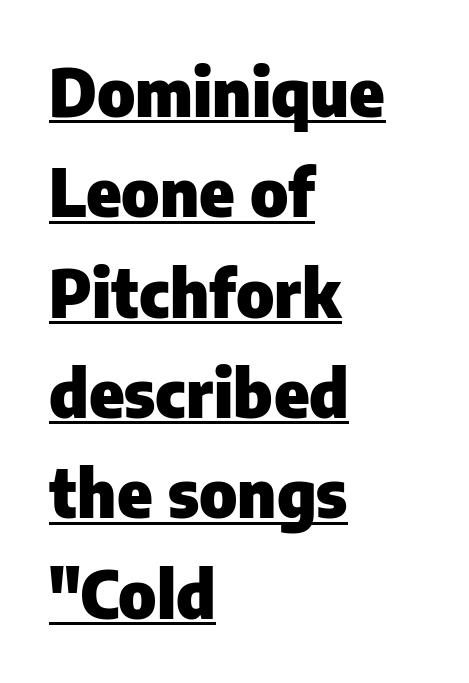
{"serif": "no", "italic": "no", "bold": "yes", "weight": "heavy", "width": "normal", "stroke_contrast": "low", "x_height": "medium", "monospaced": "no", "underline": "yes", "align": "left", "line_spacing": "normal", "line_spacing_ratio": 1.52, "letter_spacing": "normal", "letter_spacing_em": 0.0, "glyph_px": 66}
